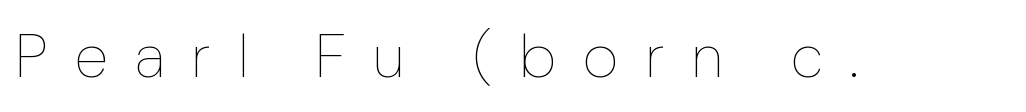
Posture: vertical. The font sits on the lighter half of the weight spectrum, regular included. Any mark beneath the type? The region is blank. The tracking jumps out immediately: characters are airy and widely separated. The letters advance in unequal steps, a hallmark of proportional type.
